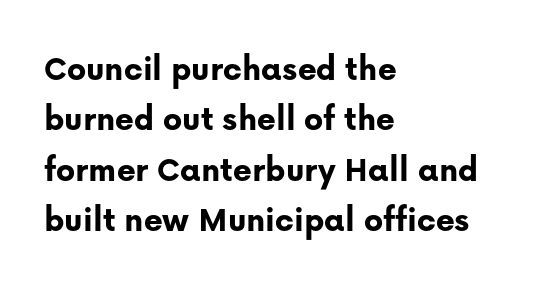
Q: Is the text bold? A: Yes.
Q: Is the text italic (slanted)? A: No, it is upright.
Q: Is the typeface a serif or a sans-serif typeface? A: Sans-serif.
Q: Is the text underlined? A: No.
Q: How is the paragraph aligned? A: Left-aligned.
Q: Is the spacing between letters normal or unusually wide? A: Normal.
Q: Is the spacing between lines tight, normal or loose? A: Normal.
Q: Width (condensed, normal, or wide)? A: Normal.
Q: Stroke contrast? A: Low.
Q: x-height? A: Medium.
Q: Monospaced? A: No.
